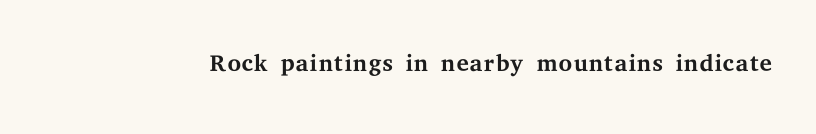
The image shows 35 px regular-weight, wide serif type, upright; set normal letter spacing, not underlined; medium stroke contrast and a medium x-height.
